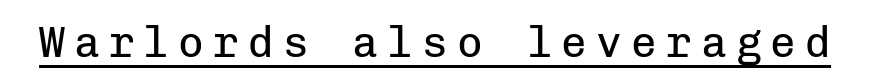
The image shows 43 px regular-weight sans-serif type, upright, monospaced; set unusually wide letter spacing (+0.21 em), underlined; low stroke contrast and a medium x-height.
